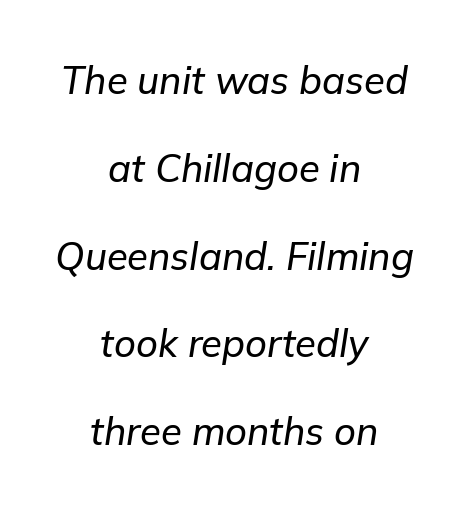
{"italic": "yes", "lean": "right", "slant_degrees": 9, "width": "normal", "stroke_contrast": "low", "x_height": "medium", "monospaced": "no", "underline": "no", "align": "center", "line_spacing": "loose", "line_spacing_ratio": 2.31, "letter_spacing": "normal", "letter_spacing_em": 0.0, "glyph_px": 38}
